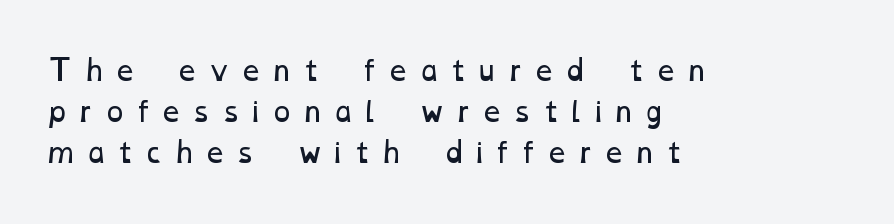
{"bold": "no", "underline": "no", "align": "left", "line_spacing": "normal", "line_spacing_ratio": 1.52, "letter_spacing": "wide", "letter_spacing_em": 0.32, "glyph_px": 27}
